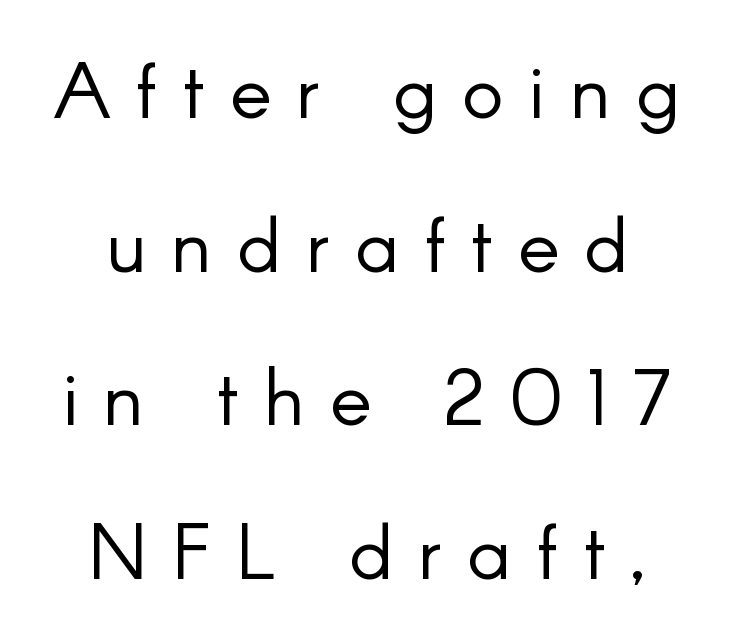
The image shows 78 px light sans-serif type, upright; set loose line spacing (1.97x), unusually wide letter spacing (+0.32 em), not underlined; low stroke contrast and a small x-height.
